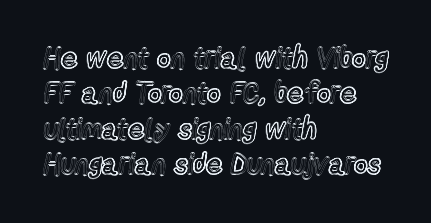
The image shows 29 px condensed type; set left-aligned, line spacing 1.22x, normal letter spacing, not underlined; a medium x-height.
